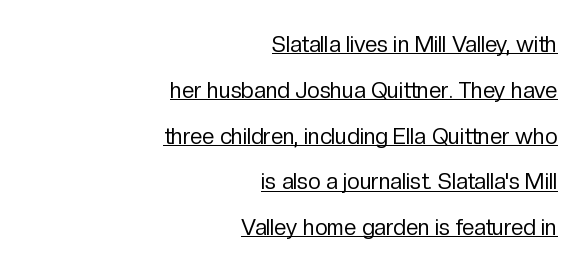
You could fit nearly another row in the gap between these rows. Stems and bowls with no extra thickness — not bold. The lettering holds an erect, upright posture throughout. Students, note that the glyphs here touch the page at normal intervals. This rendering features underlined lettering.
